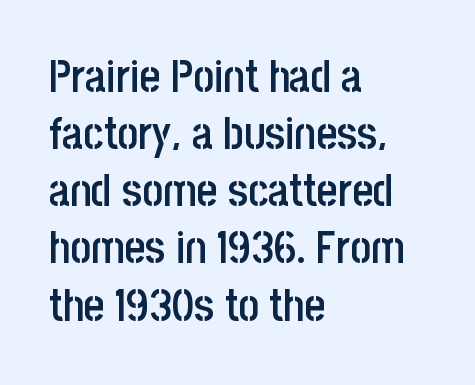
{"serif": "no", "italic": "no", "bold": "semi", "weight": "semibold", "width": "condensed", "stroke_contrast": "low", "x_height": "large", "monospaced": "no", "underline": "no", "align": "left", "line_spacing": "normal", "line_spacing_ratio": 1.27, "letter_spacing": "normal", "letter_spacing_em": 0.0, "glyph_px": 45}
